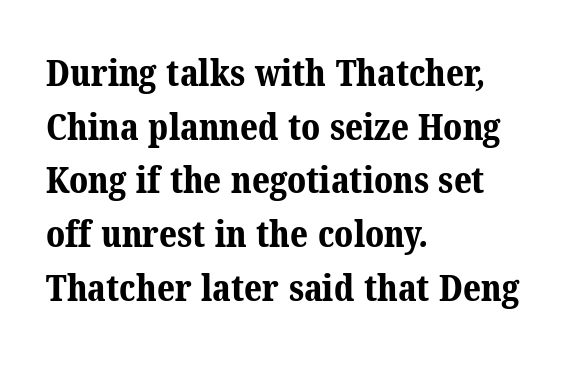
Q: Is the text bold? A: Yes.
Q: Is the typeface a serif or a sans-serif typeface? A: Serif.
Q: Is the text underlined? A: No.
Q: How is the paragraph aligned? A: Left-aligned.
Q: Is the spacing between letters normal or unusually wide? A: Normal.
Q: Is the spacing between lines tight, normal or loose? A: Normal.
Q: Width (condensed, normal, or wide)? A: Normal.
Q: Stroke contrast? A: Medium.
Q: x-height? A: Medium.
Q: Monospaced? A: No.
